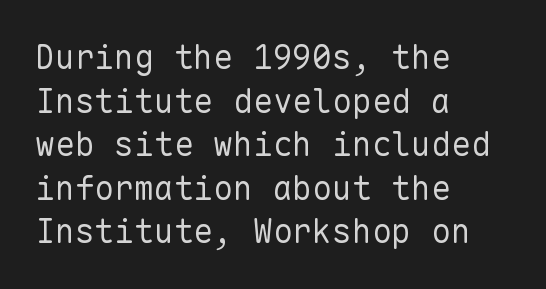
Q: Is the text bold? A: No.
Q: Is the text italic (slanted)? A: No, it is upright.
Q: Is the typeface a serif or a sans-serif typeface? A: Sans-serif.
Q: Is the text underlined? A: No.
Q: How is the paragraph aligned? A: Left-aligned.
Q: Is the spacing between letters normal or unusually wide? A: Normal.
Q: Is the spacing between lines tight, normal or loose? A: Normal.
Q: Width (condensed, normal, or wide)? A: Normal.
Q: Stroke contrast? A: Low.
Q: x-height? A: Medium.
Q: Monospaced? A: Yes.
